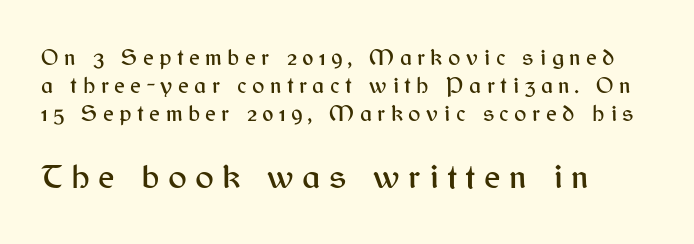
Q: Is the text italic (slanted)? A: No, it is upright.
Q: Is the typeface a serif or a sans-serif typeface? A: Sans-serif.
Q: Is the text underlined? A: No.
Q: How is the paragraph aligned? A: Left-aligned.
Q: Is the spacing between letters normal or unusually wide? A: Unusually wide.
Q: Which block of text is set in a larger size, the first (top) or the second (bottom)? A: The second (bottom) one.
Q: Width (condensed, normal, or wide)? A: Normal.
Q: Stroke contrast? A: Medium.
Q: x-height? A: Medium.
Q: Monospaced? A: No.
